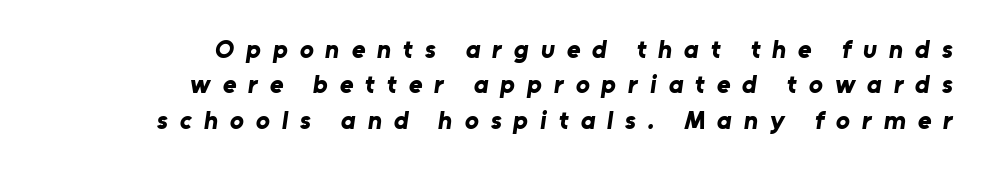
{"bold": "yes", "underline": "no", "align": "right", "line_spacing": "normal", "line_spacing_ratio": 1.36, "letter_spacing": "wide", "letter_spacing_em": 0.46, "glyph_px": 26}
